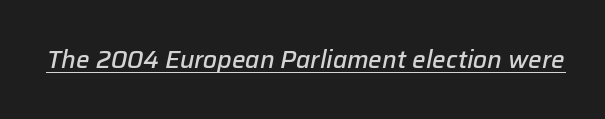
The glyphs have the mass of a demibold cut, below bold. Looking at the ascenders, they clearly lean. Between one letter and the next there's only the usual sliver of space. A baseline rule has been typeset under these characters.
